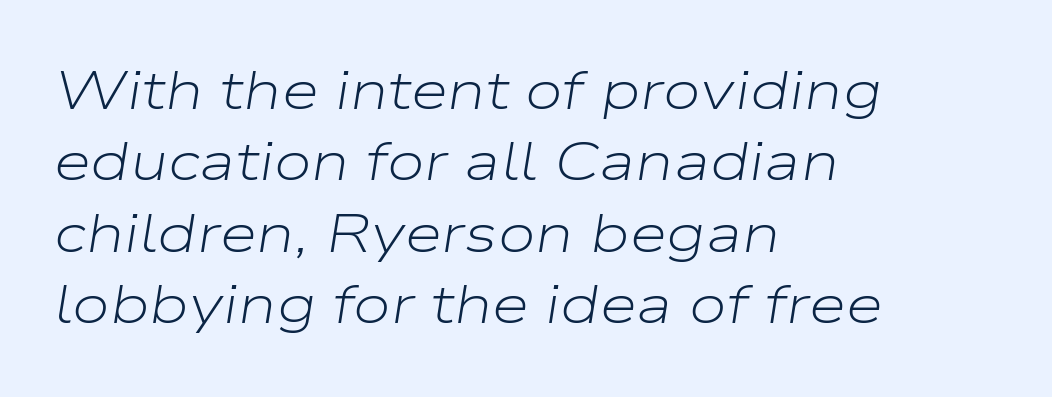
Q: Is the text bold? A: No.
Q: Is the text italic (slanted)? A: Yes, it leans right by about 9 degrees.
Q: Is the text underlined? A: No.
Q: How is the paragraph aligned? A: Left-aligned.
Q: Is the spacing between letters normal or unusually wide? A: Normal.
Q: Is the spacing between lines tight, normal or loose? A: Normal.
Q: Width (condensed, normal, or wide)? A: Wide.
Q: Stroke contrast? A: Low.
Q: x-height? A: Medium.
Q: Monospaced? A: No.
